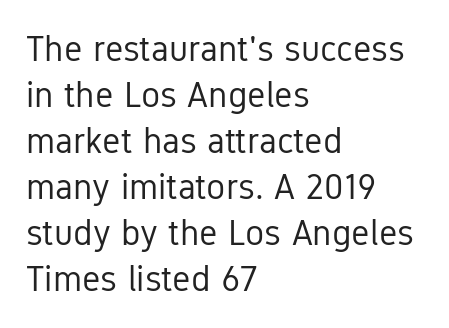
Style check: upright. Quick note: interline space is typical. The setting favours the left margin, as ordinary paragraphs usually do. Stroke terminals: plain, sans-serif. A quiet, ordinary-to-light weight characterises the typeface.
